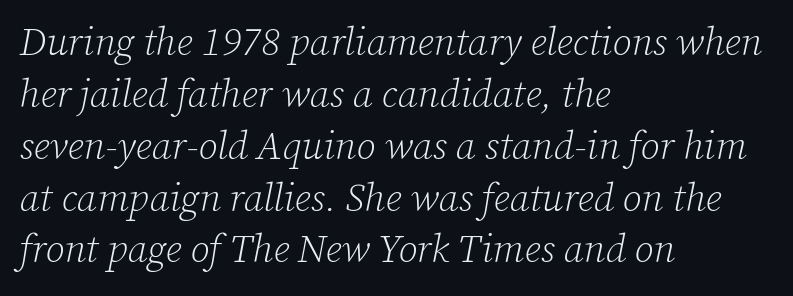
Q: Is the text bold? A: No.
Q: Is the text italic (slanted)? A: Yes, it leans right by about 12 degrees.
Q: Is the typeface a serif or a sans-serif typeface? A: Serif.
Q: Is the text underlined? A: No.
Q: How is the paragraph aligned? A: Left-aligned.
Q: Is the spacing between letters normal or unusually wide? A: Normal.
Q: Is the spacing between lines tight, normal or loose? A: Normal.
Q: Width (condensed, normal, or wide)? A: Normal.
Q: Stroke contrast? A: Low.
Q: x-height? A: Medium.
Q: Monospaced? A: No.
